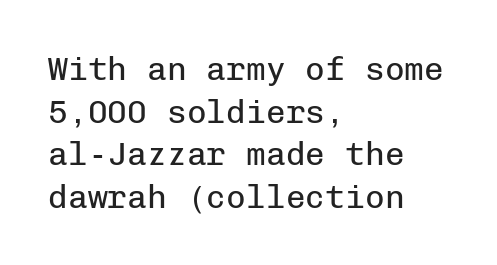
{"serif": "no", "italic": "no", "bold": "no", "weight": "regular", "width": "normal", "stroke_contrast": "low", "x_height": "medium", "monospaced": "yes", "underline": "no", "align": "left", "line_spacing": "normal", "line_spacing_ratio": 1.29, "letter_spacing": "normal", "letter_spacing_em": 0.0, "glyph_px": 33}
